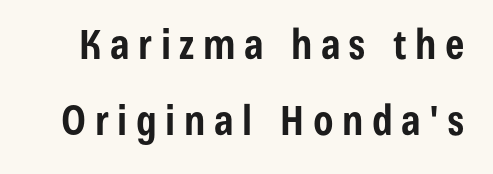
The letters stand straight up with perfectly vertical stems. The type family on display is of the sans-serif kind. Typesetter's note: full bold, strokes at maximum text heaviness. The letters advance in unequal steps, a hallmark of proportional type.
